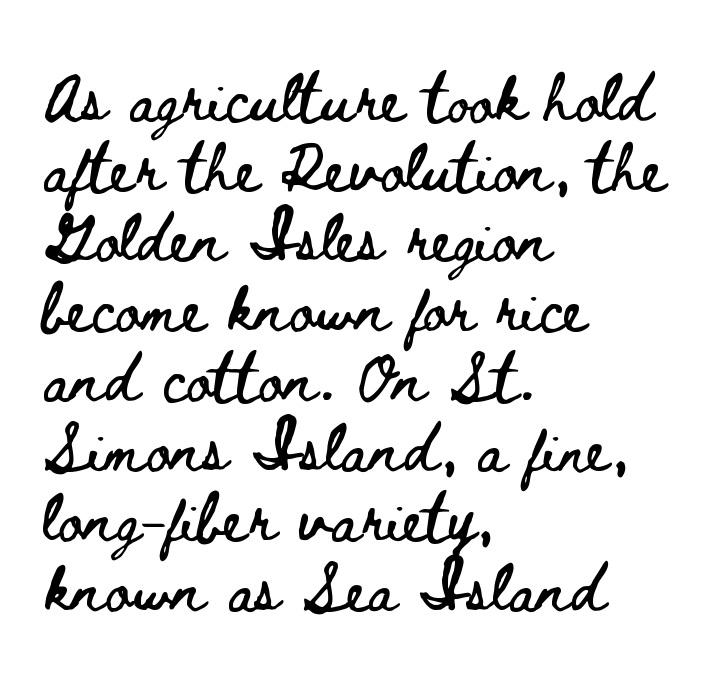
The image shows 47 px wide type; set left-aligned, normal line spacing (1.49x), normal letter spacing, not underlined; low stroke contrast and a small x-height.
